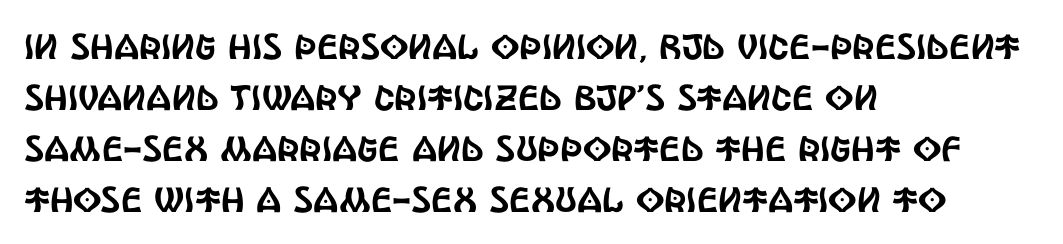
The image shows 35 px condensed sans-serif type, upright; set left-aligned, normal line spacing (1.46x), normal letter spacing, not underlined; a large x-height.
